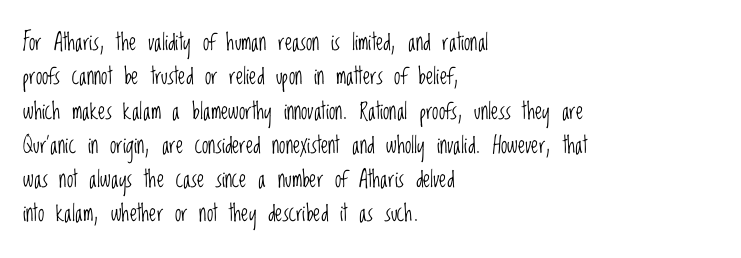
The vertical gap from one line to the next is medium. These lines were composed using upright roman letters. Horizontal alignment here is leftward, the default for most running prose. The gaps between neighbouring characters are ordinary and unremarkable. Weight: regular or lighter.
